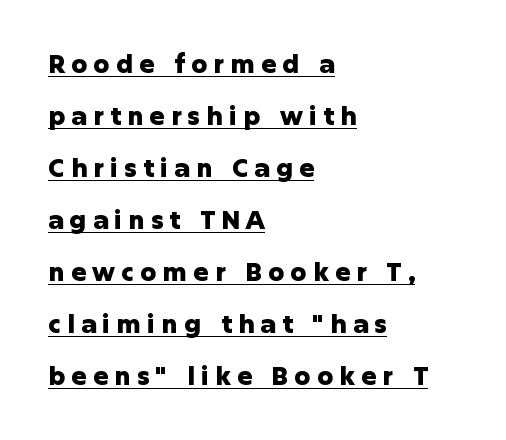
Q: Is the text bold? A: Yes.
Q: Is the text italic (slanted)? A: No, it is upright.
Q: Is the text underlined? A: Yes.
Q: How is the paragraph aligned? A: Left-aligned.
Q: Is the spacing between letters normal or unusually wide? A: Unusually wide.
Q: Is the spacing between lines tight, normal or loose? A: Loose.
